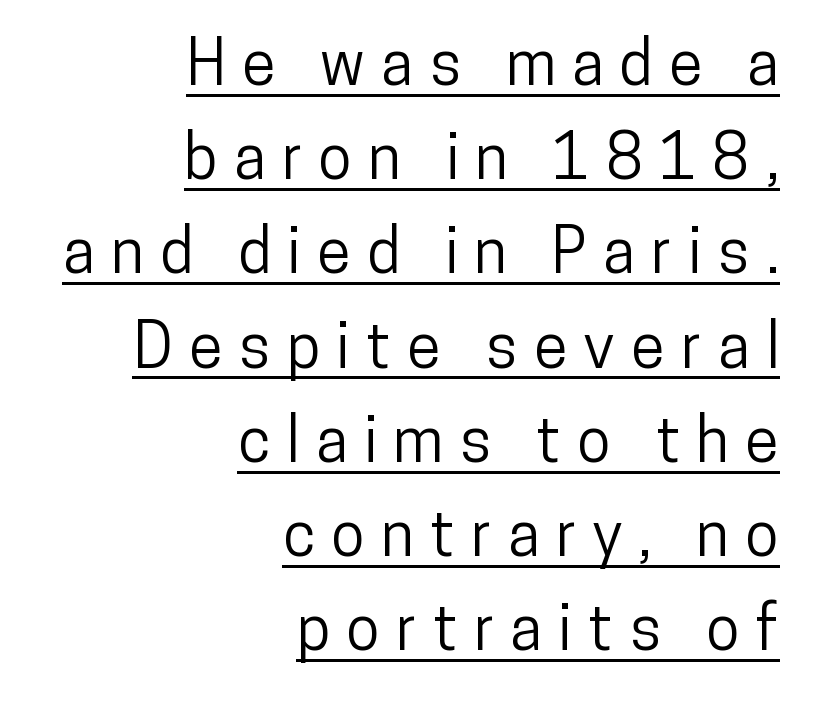
{"serif": "no", "italic": "no", "width": "condensed", "stroke_contrast": "low", "x_height": "medium", "monospaced": "no", "underline": "yes", "align": "right", "line_spacing": "normal", "line_spacing_ratio": 1.52, "letter_spacing": "wide", "letter_spacing_em": 0.26, "glyph_px": 62}
